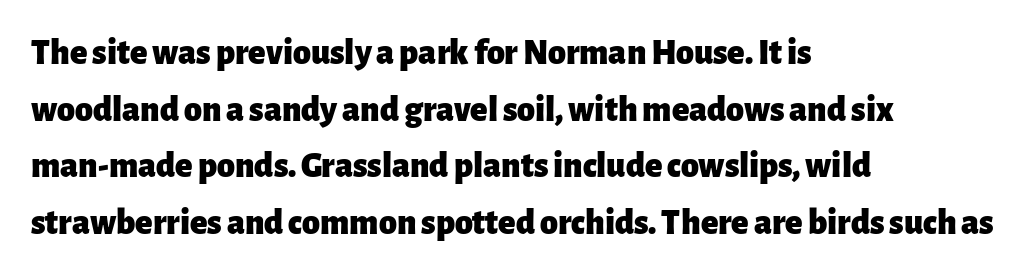
Q: Is the text bold? A: Yes.
Q: Is the text italic (slanted)? A: No, it is upright.
Q: Is the typeface a serif or a sans-serif typeface? A: Sans-serif.
Q: Is the text underlined? A: No.
Q: How is the paragraph aligned? A: Left-aligned.
Q: Is the spacing between letters normal or unusually wide? A: Normal.
Q: Is the spacing between lines tight, normal or loose? A: Normal.
Q: Width (condensed, normal, or wide)? A: Normal.
Q: Stroke contrast? A: Low.
Q: x-height? A: Medium.
Q: Monospaced? A: No.
